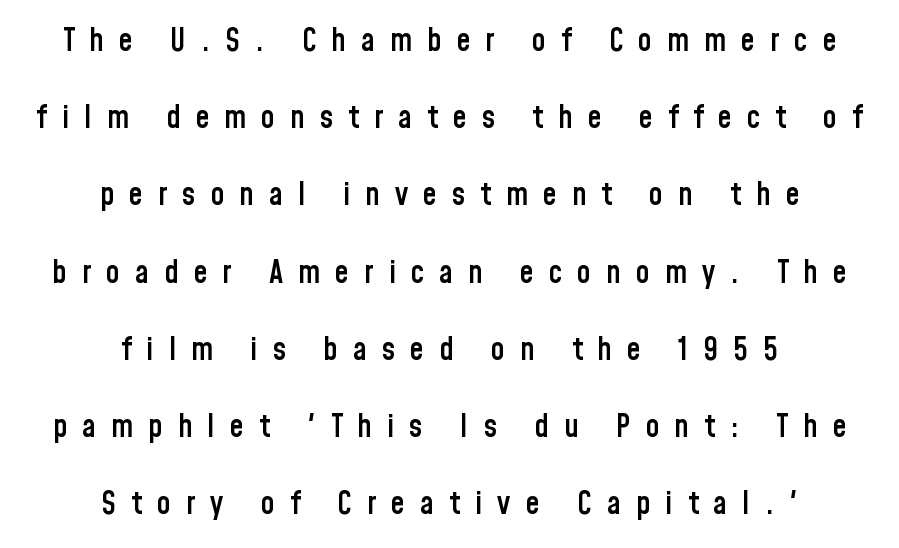
The image shows 31 px semibold, condensed sans-serif type, upright; set centered, loose line spacing (2.49x), unusually wide letter spacing (+0.49 em), not underlined; low stroke contrast and a medium x-height.
